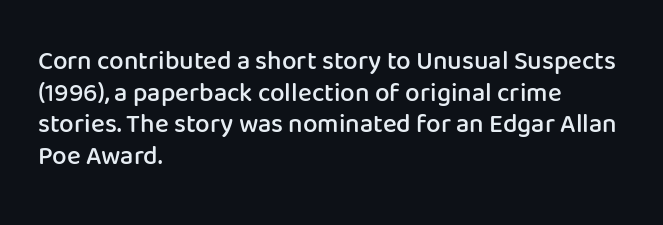
The image shows 26 px text type, upright; set left-aligned, line spacing 1.22x, normal letter spacing, not underlined.
